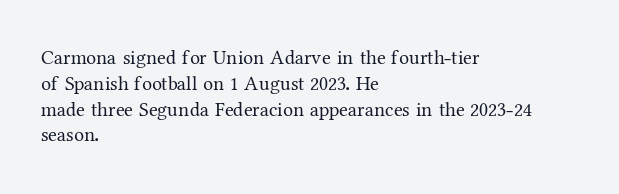
{"italic": "no", "bold": "no", "underline": "no", "align": "left", "line_spacing": "normal", "line_spacing_ratio": 1.29, "letter_spacing": "normal", "letter_spacing_em": 0.0, "glyph_px": 20}
